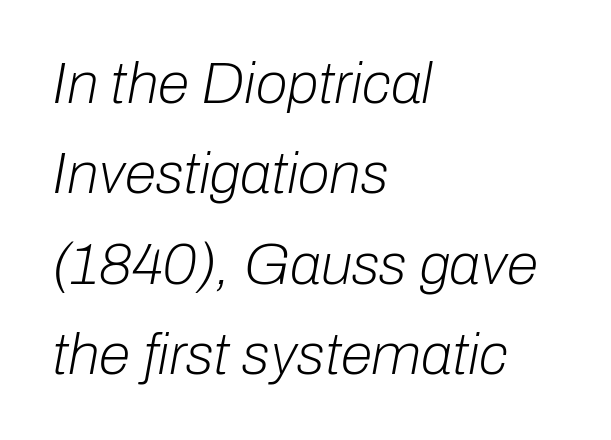
Q: Is the text bold? A: No.
Q: Is the text italic (slanted)? A: Yes, it leans right by about 10 degrees.
Q: Is the text underlined? A: No.
Q: How is the paragraph aligned? A: Left-aligned.
Q: Is the spacing between letters normal or unusually wide? A: Normal.
Q: Is the spacing between lines tight, normal or loose? A: Normal.
Q: Width (condensed, normal, or wide)? A: Normal.
Q: Stroke contrast? A: Low.
Q: x-height? A: Medium.
Q: Monospaced? A: No.
